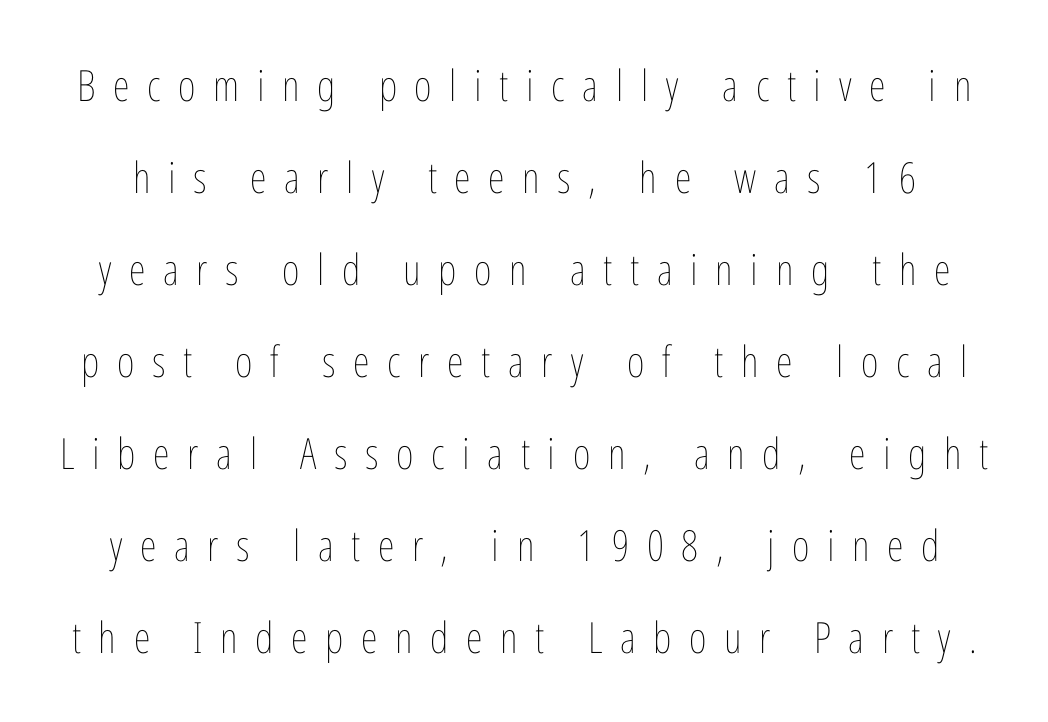
The image shows 43 px thin, condensed type, upright; set loose line spacing (2.14x), unusually wide letter spacing (+0.41 em), not underlined; low stroke contrast and a medium x-height.
